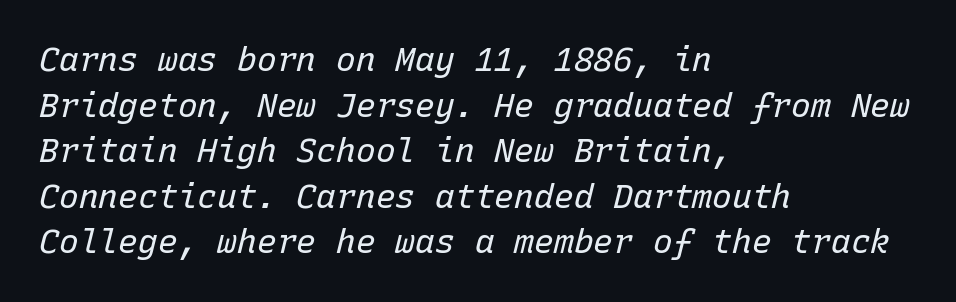
The image shows 33 px regular-weight type, italic (leaning right), monospaced; set left-aligned, normal line spacing (1.38x), normal letter spacing, not underlined; low stroke contrast and a medium x-height.
